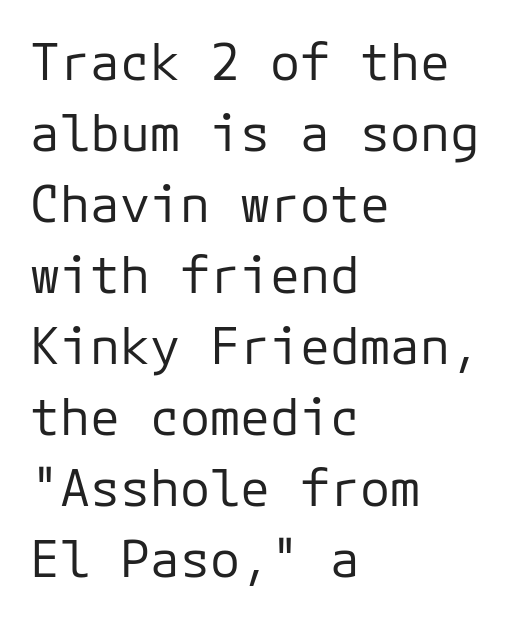
The image shows 50 px regular-weight sans-serif type, upright; set left-aligned, normal line spacing (1.42x), normal letter spacing, not underlined; low stroke contrast and a medium x-height.
